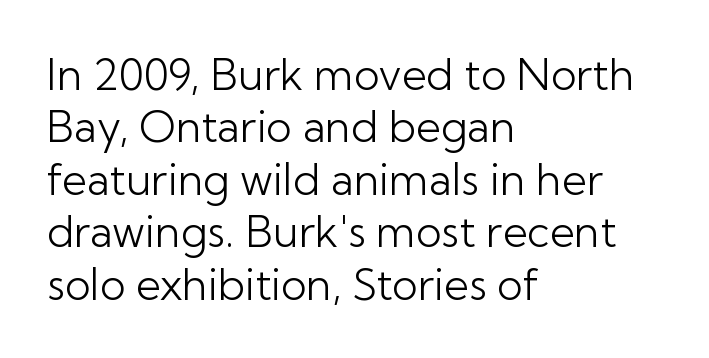
Q: Is the text bold? A: No.
Q: Is the text italic (slanted)? A: No, it is upright.
Q: Is the typeface a serif or a sans-serif typeface? A: Sans-serif.
Q: Is the text underlined? A: No.
Q: How is the paragraph aligned? A: Left-aligned.
Q: Is the spacing between letters normal or unusually wide? A: Normal.
Q: Width (condensed, normal, or wide)? A: Normal.
Q: Stroke contrast? A: Low.
Q: x-height? A: Medium.
Q: Monospaced? A: No.
